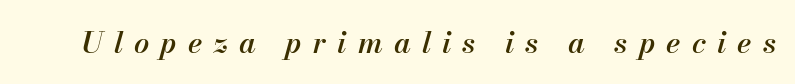
There's an unmistakable incline to the writing here. This rendering widens character spacing well past its baseline value. Nobody drew a line under any word here. Do the characters align in a grid? No, the font is proportional. Strokes here are thickened, but only to semibold level.
